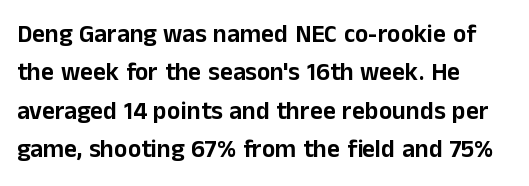
These lines stack with their left ends in a neat column. This is the regular roman posture of the typeface. Leading matches the norm, producing a regular column. No extra tracking has been applied to these lines. Type without underlining.
